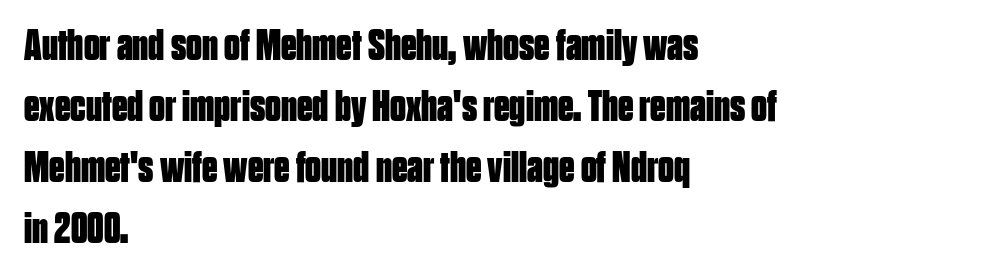
{"serif": "no", "italic": "no", "bold": "yes", "weight": "bold", "width": "condensed", "stroke_contrast": "low", "x_height": "large", "monospaced": "no", "underline": "no", "align": "left", "line_spacing": "normal", "line_spacing_ratio": 1.39, "letter_spacing": "normal", "letter_spacing_em": 0.0, "glyph_px": 44}
